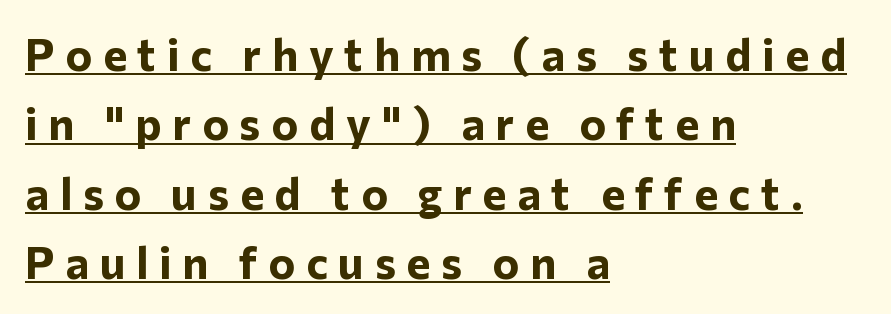
{"serif": "no", "italic": "no", "bold": "yes", "weight": "bold", "width": "normal", "stroke_contrast": "low", "x_height": "medium", "monospaced": "no", "underline": "yes", "align": "left", "line_spacing": "normal", "line_spacing_ratio": 1.54, "letter_spacing": "wide", "letter_spacing_em": 0.24, "glyph_px": 45}
